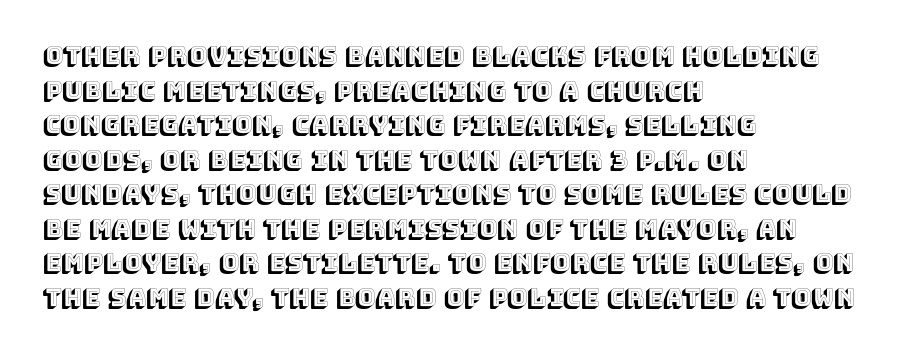
Q: Is the text italic (slanted)? A: No, it is upright.
Q: Is the text underlined? A: No.
Q: How is the paragraph aligned? A: Left-aligned.
Q: Is the spacing between letters normal or unusually wide? A: Normal.
Q: Is the spacing between lines tight, normal or loose? A: Normal.
